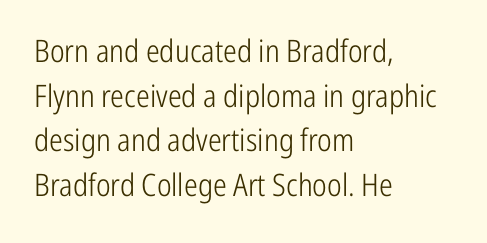
Stems and bowls with no extra thickness — not bold. Any mark beneath the type? The region is blank. Spacing verdict: proportional, widths tailored to each character. The ragged edge is on the right, which tells us the setting is flush left.
